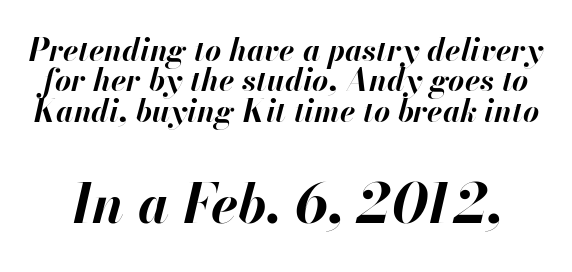
{"italic": "yes", "lean": "right", "slant_degrees": 13, "bold": "yes", "weight": "bold", "width": "normal", "stroke_contrast": "high", "x_height": "small", "monospaced": "no", "underline": "no", "line_spacing": "tight", "line_spacing_ratio": 0.98, "letter_spacing": "normal", "letter_spacing_em": 0.0, "larger_block": "second", "size_ratio": 1.77, "glyph_px": 55}
